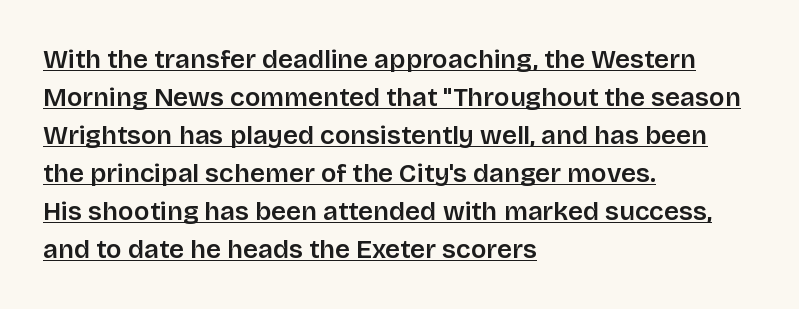
{"italic": "no", "underline": "yes", "align": "left", "line_spacing": "normal", "line_spacing_ratio": 1.46, "letter_spacing": "normal", "letter_spacing_em": 0.0, "glyph_px": 26}
